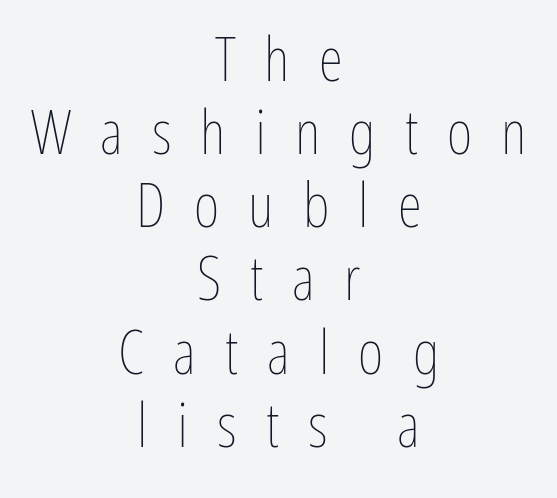
The image shows 62 px thin, condensed type, upright; set centered, line spacing 1.18x, unusually wide letter spacing (+0.47 em), not underlined; low stroke contrast and a medium x-height.
